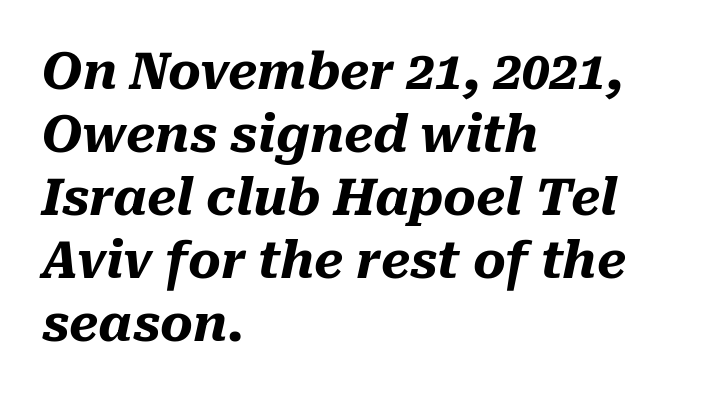
The image shows 50 px heavy type, italic (leaning right); set left-aligned, normal line spacing (1.26x), normal letter spacing, not underlined; medium stroke contrast and a medium x-height.
